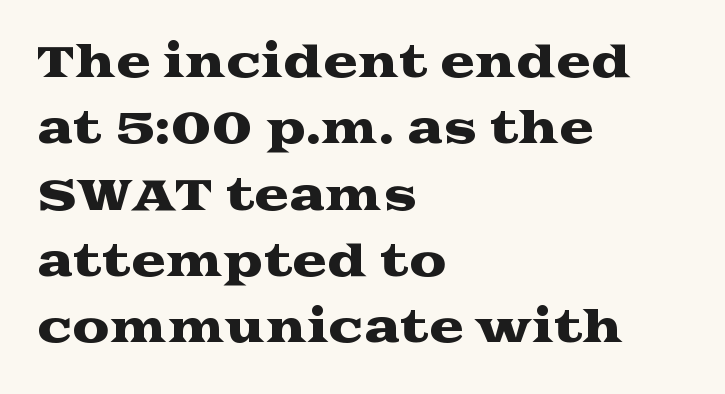
{"serif": "yes", "italic": "no", "width": "wide", "stroke_contrast": "medium", "x_height": "medium", "monospaced": "no", "underline": "no", "align": "left", "line_spacing": "normal", "line_spacing_ratio": 1.58, "letter_spacing": "normal", "letter_spacing_em": 0.0, "glyph_px": 42}
